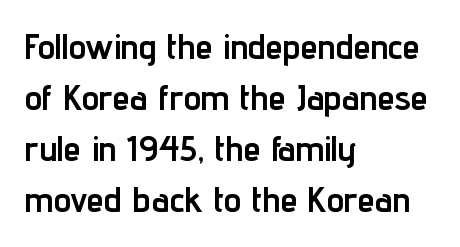
{"serif": "no", "italic": "no", "bold": "yes", "weight": "semibold", "width": "condensed", "stroke_contrast": "low", "x_height": "medium", "monospaced": "no", "underline": "no", "align": "left", "line_spacing": "normal", "line_spacing_ratio": 1.46, "letter_spacing": "normal", "letter_spacing_em": 0.0, "glyph_px": 35}
